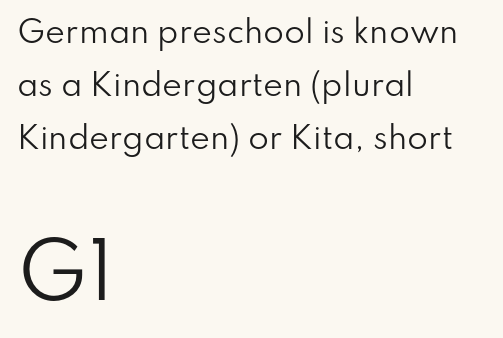
The image shows 75 px regular-weight sans-serif type, upright; set left-aligned, line spacing 1.76x, normal letter spacing, not underlined; the second (bottom) block is 2.5x larger; low stroke contrast and a small x-height.
